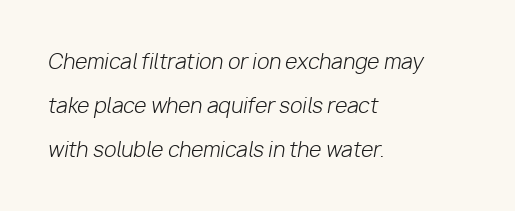
A student would call this left alignment; a typographer would say flush left, rag right. Vertically, the passage feels expansive, rows floating well apart. Descenders are the only things crossing below the line. No heavy texture on the line: the type isn't bold. There's an unmistakable incline to the writing here. Tracking here is standard; glyphs follow each other at the usual distance.
